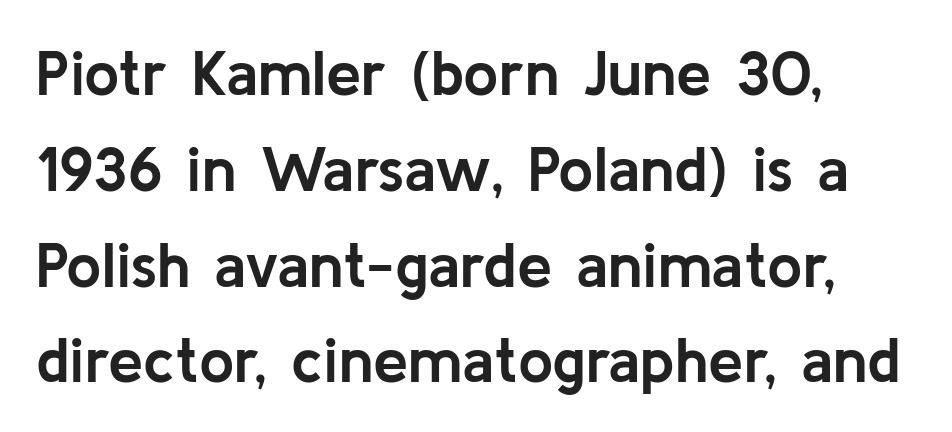
The image shows 63 px semibold sans-serif type, upright; set left-aligned, normal line spacing (1.52x), normal letter spacing, not underlined; low stroke contrast and a medium x-height.
